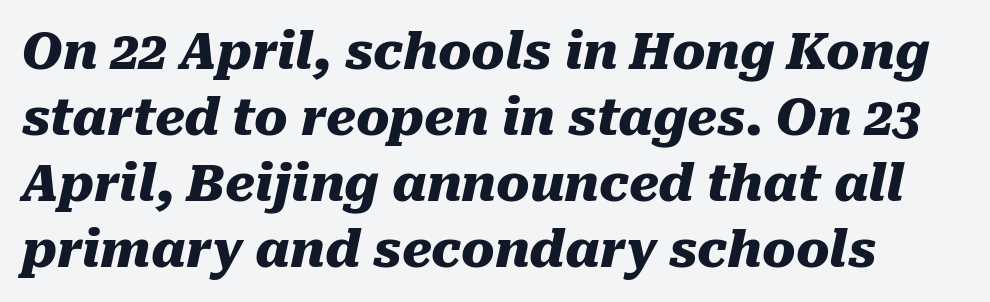
Lines of text with bare space underneath. Heft: maximum for text — a bold. Yep, that's italic — everything's leaning. The horizontal fit of the characters is conventional and even.
